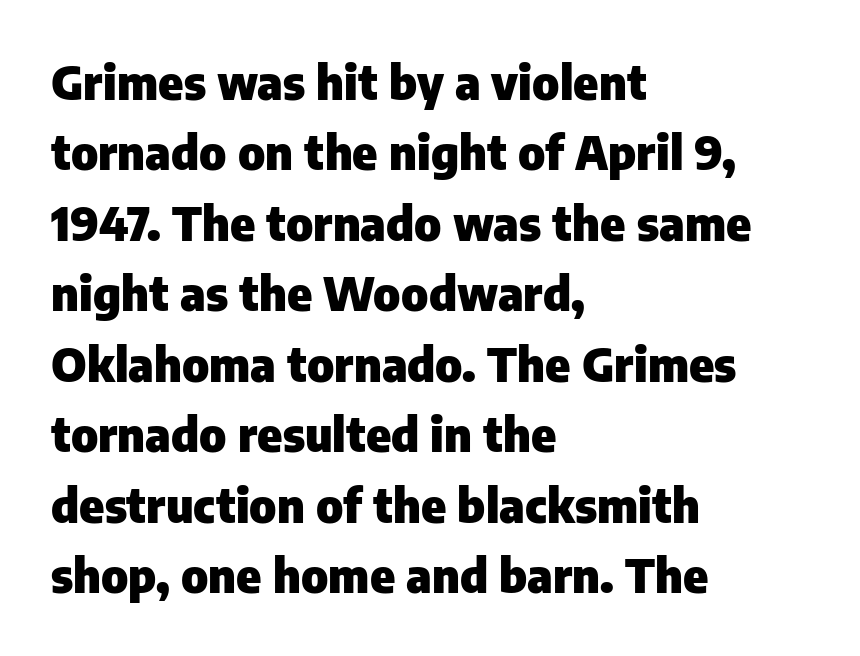
The gaps between neighbouring characters are ordinary and unremarkable. The specimen omits any rule beneath the text block's lines. In terms of letterform style, serifs are entirely absent. Proportional: the letters do not fall into vertical columns. Vertical spacing — default. The strokes are fattened all the way to bold.
